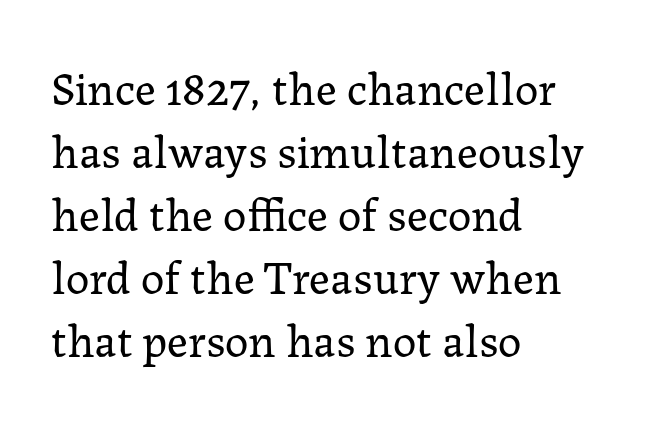
Ascenders rise straight up at ninety degrees. This sample is left-justified, so line endings fall wherever the words run out. Heaviness? Minimal to ordinary, like unemphasized prose. Note the varied advance widths — an 'i' is clearly narrower than an 'm'.
